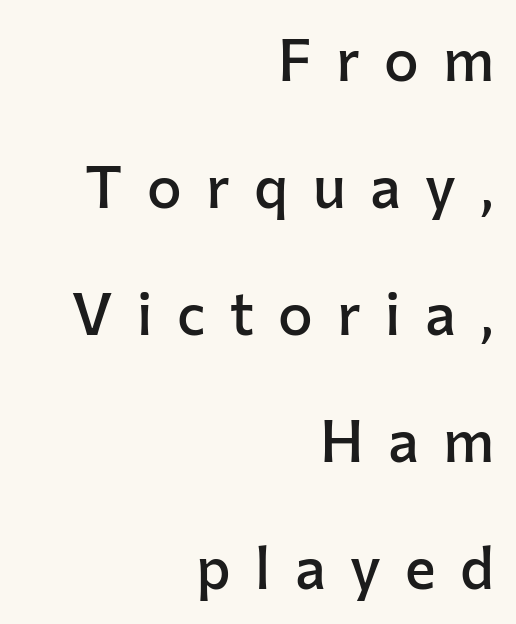
The image shows 58 px semibold sans-serif type, upright; set right-aligned, loose line spacing (2.19x), unusually wide letter spacing (+0.42 em), not underlined; low stroke contrast and a medium x-height.
